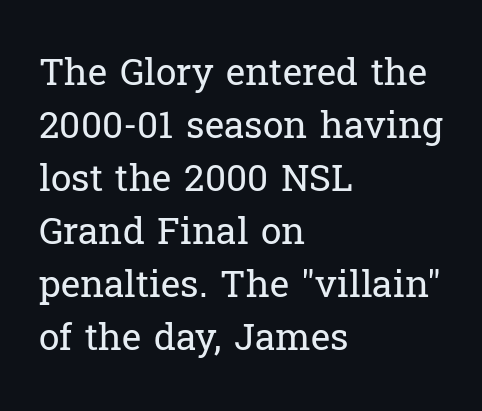
The image shows 37 px regular-weight serif type, upright; set left-aligned, normal line spacing (1.43x), normal letter spacing, not underlined; low stroke contrast and a medium x-height.
